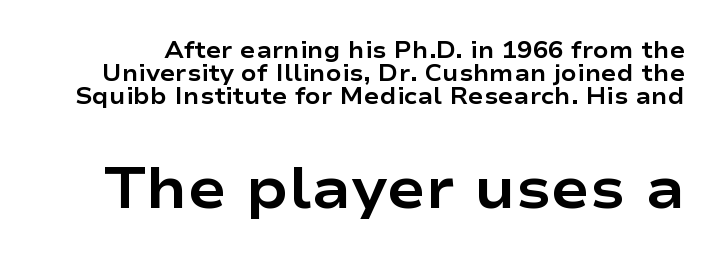
Q: Is the text bold? A: Yes.
Q: Is the text italic (slanted)? A: No, it is upright.
Q: Is the typeface a serif or a sans-serif typeface? A: Sans-serif.
Q: Is the text underlined? A: No.
Q: Is the spacing between letters normal or unusually wide? A: Normal.
Q: Is the spacing between lines tight, normal or loose? A: Tight.
Q: Which block of text is set in a larger size, the first (top) or the second (bottom)? A: The second (bottom) one.
Q: Width (condensed, normal, or wide)? A: Wide.
Q: Stroke contrast? A: Low.
Q: x-height? A: Medium.
Q: Monospaced? A: No.
